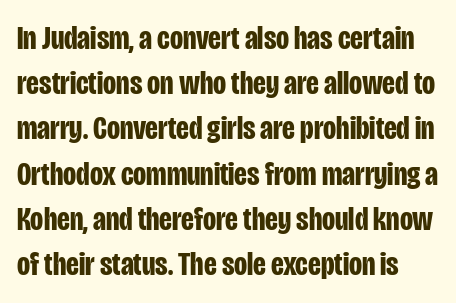
The image shows 34 px bold, condensed sans-serif type, upright; set normal line spacing (1.33x), normal letter spacing, not underlined; low stroke contrast and a large x-height.
